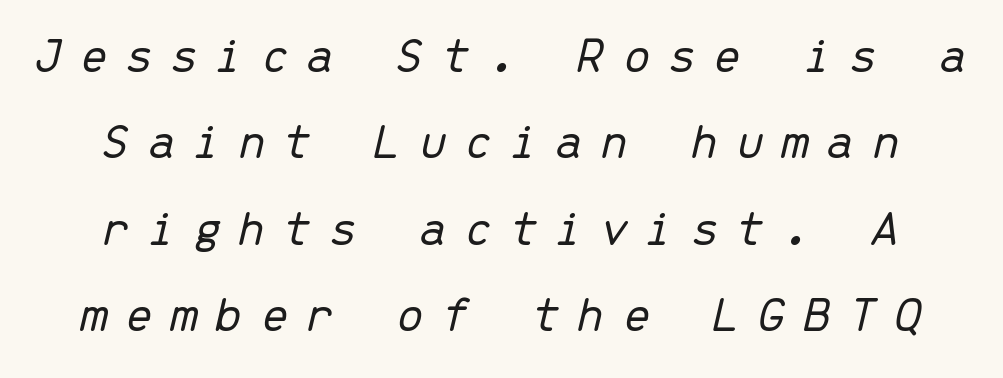
The image shows 52 px light type, italic (leaning right), monospaced; set normal line spacing (1.66x), unusually wide letter spacing (+0.31 em), not underlined; low stroke contrast and a medium x-height.
